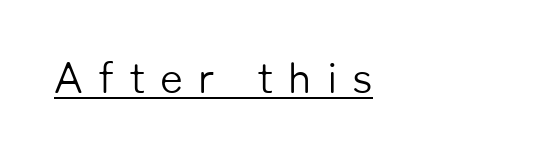
{"serif": "no", "italic": "no", "bold": "no", "weight": "light", "width": "normal", "stroke_contrast": "low", "x_height": "medium", "monospaced": "no", "underline": "yes", "align": "left", "letter_spacing": "wide", "letter_spacing_em": 0.34, "glyph_px": 44}
